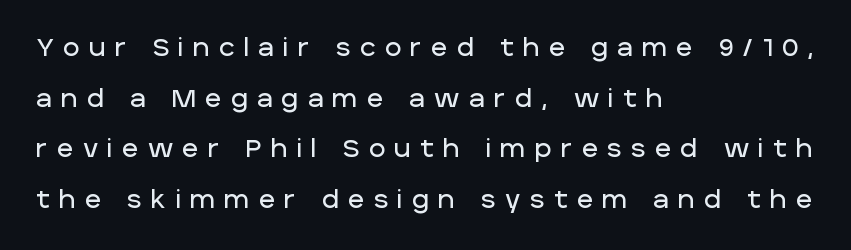
Q: Is the text italic (slanted)? A: No, it is upright.
Q: Is the text underlined? A: No.
Q: How is the paragraph aligned? A: Left-aligned.
Q: Is the spacing between letters normal or unusually wide? A: Unusually wide.
Q: Is the spacing between lines tight, normal or loose? A: Loose.
